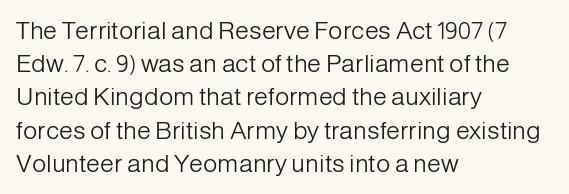
Q: Is the text bold? A: No.
Q: Is the text italic (slanted)? A: No, it is upright.
Q: Is the text underlined? A: No.
Q: How is the paragraph aligned? A: Left-aligned.
Q: Is the spacing between letters normal or unusually wide? A: Normal.
Q: Is the spacing between lines tight, normal or loose? A: Normal.
